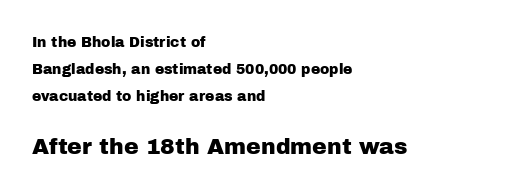
The image shows 22 px text type, upright; set left-aligned, loose line spacing (1.94x), normal letter spacing, not underlined; the second (bottom) block is 1.57x larger.
